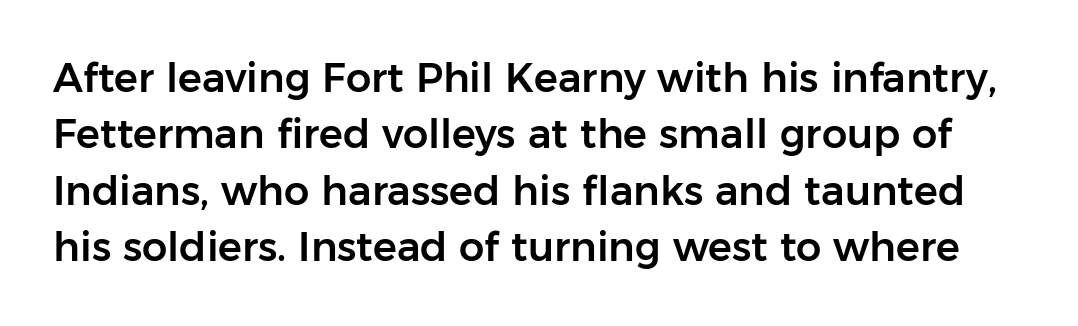
Q: Is the text italic (slanted)? A: No, it is upright.
Q: Is the typeface a serif or a sans-serif typeface? A: Sans-serif.
Q: Is the text underlined? A: No.
Q: Is the spacing between letters normal or unusually wide? A: Normal.
Q: Is the spacing between lines tight, normal or loose? A: Normal.
Q: Width (condensed, normal, or wide)? A: Normal.
Q: Stroke contrast? A: Low.
Q: x-height? A: Medium.
Q: Monospaced? A: No.
